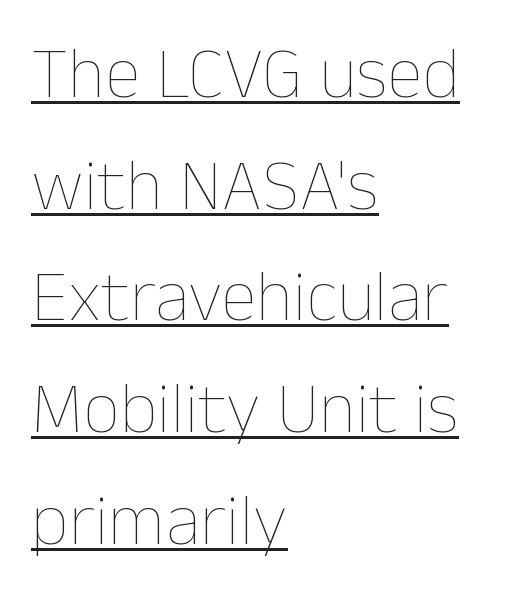
Q: Is the text bold? A: No.
Q: Is the text italic (slanted)? A: No, it is upright.
Q: Is the text underlined? A: Yes.
Q: How is the paragraph aligned? A: Left-aligned.
Q: Is the spacing between letters normal or unusually wide? A: Normal.
Q: Is the spacing between lines tight, normal or loose? A: Normal.
Q: Width (condensed, normal, or wide)? A: Normal.
Q: Stroke contrast? A: Low.
Q: x-height? A: Medium.
Q: Monospaced? A: No.
